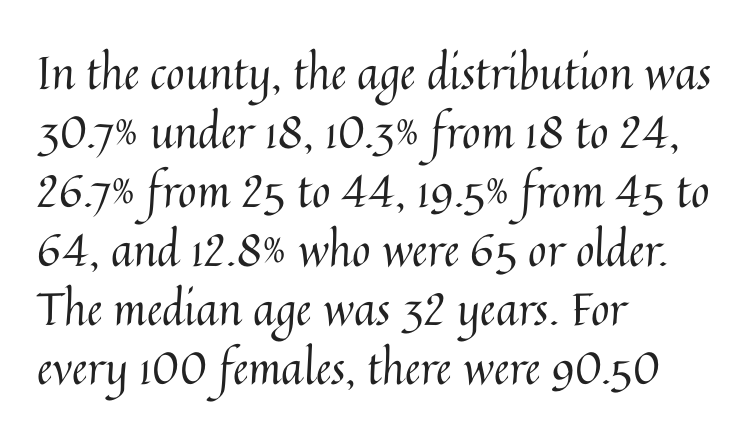
You could not count columns in this text — the font is proportionally spaced. Look at the tracking — it's just the regular setting, nothing added. The area under the type is left untouched.
